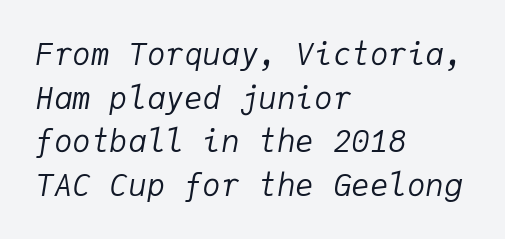
{"italic": "yes", "lean": "right", "slant_degrees": 9, "bold": "no", "weight": "regular", "width": "normal", "stroke_contrast": "low", "x_height": "medium", "monospaced": "yes", "underline": "no", "align": "left", "line_spacing": "normal", "line_spacing_ratio": 1.41, "letter_spacing": "normal", "letter_spacing_em": 0.0, "glyph_px": 31}
